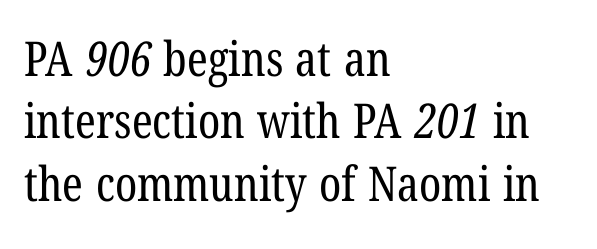
Reading down the column, the eye jumps a familiar distance to each next line. The rendering uses natural spacing where letterforms have individual widths. No extra tracking has been applied to these lines. If you drew a ruler down the left edge, every line would touch it. What kind of face is this? One with serifs.
